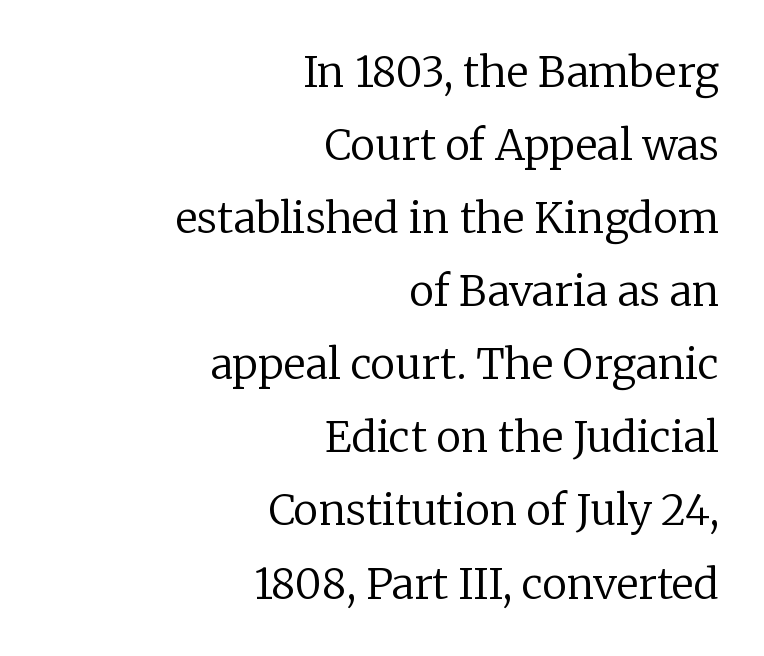
{"serif": "yes", "italic": "no", "bold": "no", "weight": "regular", "width": "normal", "stroke_contrast": "low", "x_height": "medium", "monospaced": "no", "underline": "no", "align": "right", "line_spacing_ratio": 1.74, "letter_spacing": "normal", "letter_spacing_em": 0.0, "glyph_px": 42}
